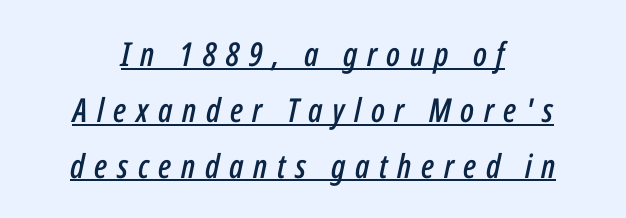
{"italic": "yes", "lean": "right", "slant_degrees": 12, "width": "condensed", "stroke_contrast": "low", "x_height": "medium", "monospaced": "no", "underline": "yes", "align": "center", "line_spacing": "normal", "line_spacing_ratio": 1.69, "letter_spacing": "wide", "letter_spacing_em": 0.29, "glyph_px": 33}
